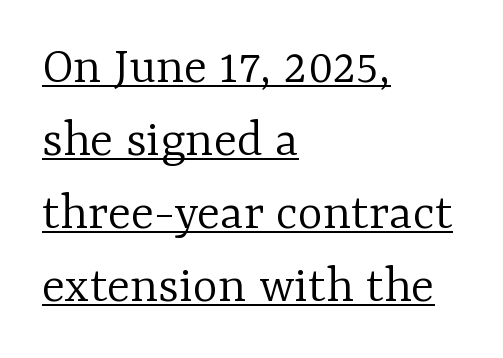
The image shows 54 px light serif type, upright; set left-aligned, normal line spacing (1.35x), normal letter spacing, underlined; low stroke contrast and a medium x-height.
